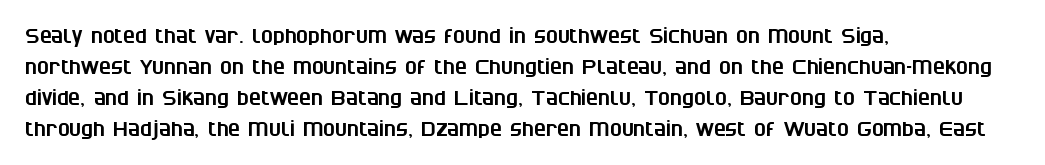
The image shows 20 px text type; set left-aligned, normal line spacing (1.55x), normal letter spacing, not underlined.
